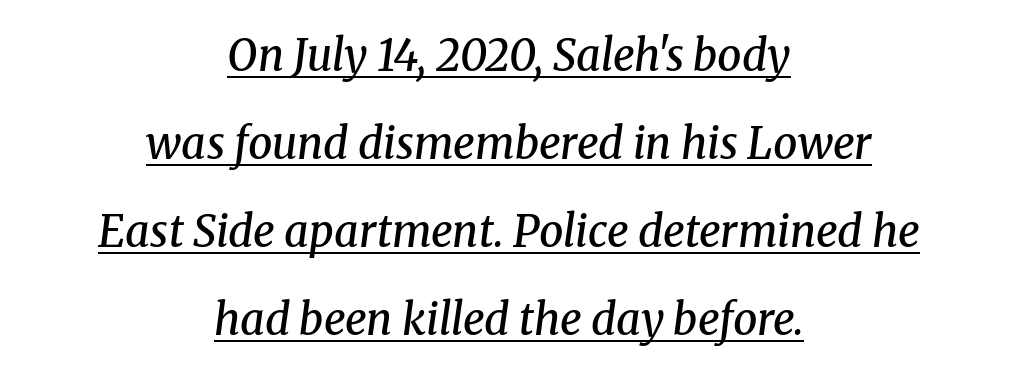
{"serif": "yes", "italic": "yes", "lean": "right", "slant_degrees": 8, "bold": "semi", "weight": "semibold", "width": "normal", "stroke_contrast": "medium", "x_height": "medium", "monospaced": "no", "underline": "yes", "align": "center", "line_spacing": "loose", "line_spacing_ratio": 2.05, "letter_spacing": "normal", "letter_spacing_em": 0.0, "glyph_px": 43}
